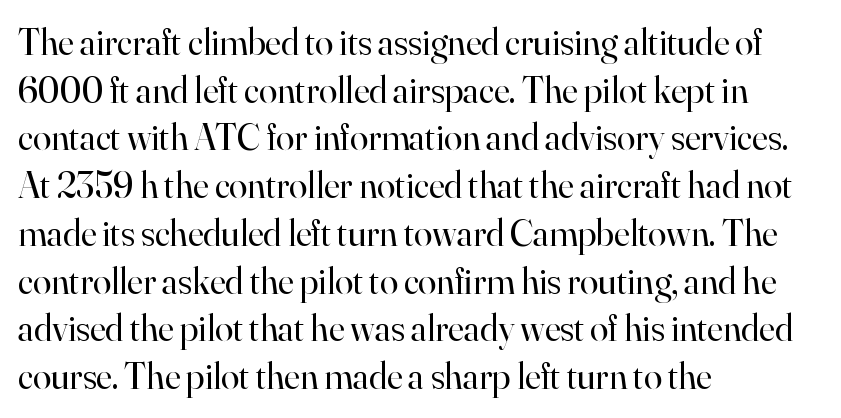
The image shows 37 px regular-weight serif type, upright; set left-aligned, normal line spacing (1.29x), normal letter spacing, not underlined; high stroke contrast and a small x-height.
